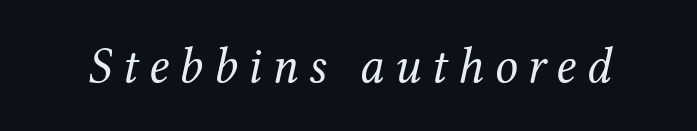
The image shows 51 px regular-weight serif type, italic (leaning right); set unusually wide letter spacing (+0.2 em), not underlined; medium stroke contrast and a medium x-height.
